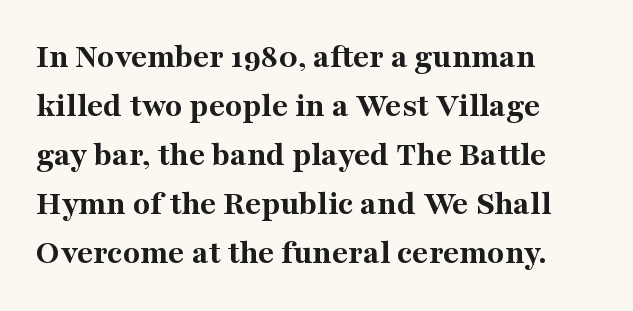
{"serif": "yes", "italic": "no", "bold": "yes", "weight": "bold", "width": "normal", "stroke_contrast": "medium", "x_height": "medium", "monospaced": "no", "underline": "no", "align": "left", "line_spacing": "normal", "line_spacing_ratio": 1.4, "letter_spacing": "normal", "letter_spacing_em": 0.0, "glyph_px": 35}
